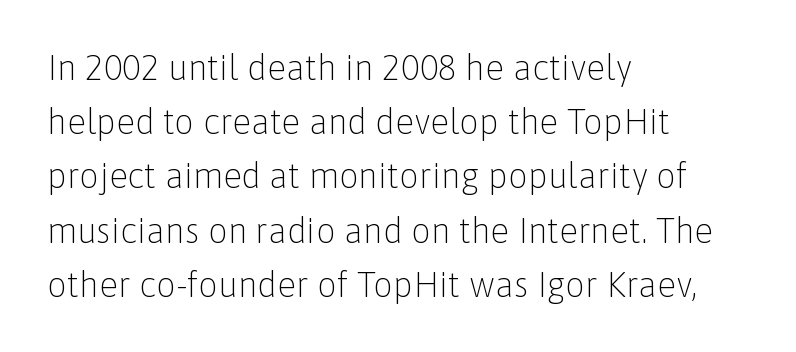
{"serif": "no", "italic": "no", "bold": "no", "weight": "light", "width": "normal", "stroke_contrast": "low", "x_height": "medium", "monospaced": "no", "underline": "no", "align": "left", "line_spacing": "normal", "line_spacing_ratio": 1.55, "letter_spacing": "normal", "letter_spacing_em": 0.0, "glyph_px": 35}
